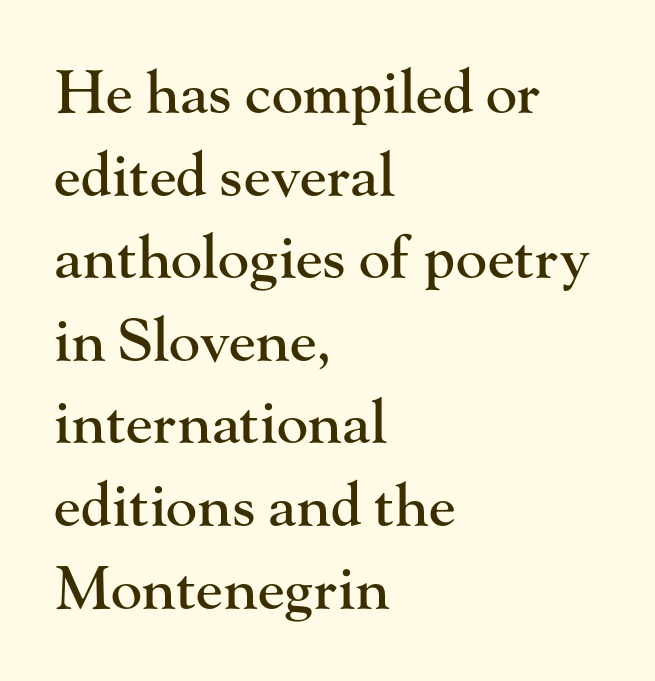
{"serif": "yes", "italic": "no", "width": "normal", "stroke_contrast": "high", "x_height": "small", "monospaced": "no", "underline": "no", "align": "left", "line_spacing": "normal", "line_spacing_ratio": 1.4, "letter_spacing": "normal", "letter_spacing_em": 0.0, "glyph_px": 59}
